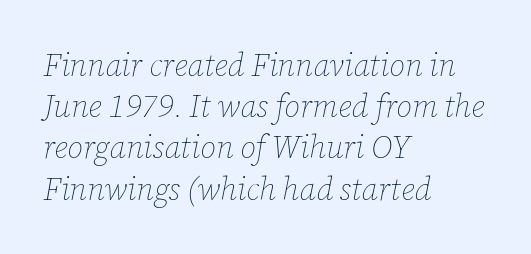
The image shows 31 px thin type, italic (leaning right); set left-aligned, normal line spacing (1.33x), normal letter spacing, not underlined; low stroke contrast and a medium x-height.
